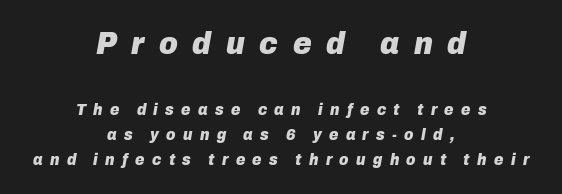
{"italic": "yes", "lean": "right", "slant_degrees": 10, "bold": "yes", "weight": "heavy", "width": "normal", "stroke_contrast": "low", "x_height": "medium", "monospaced": "no", "underline": "no", "align": "center", "line_spacing": "normal", "line_spacing_ratio": 1.55, "letter_spacing": "wide", "letter_spacing_em": 0.46, "larger_block": "first", "size_ratio": 2.0, "glyph_px": 32}
